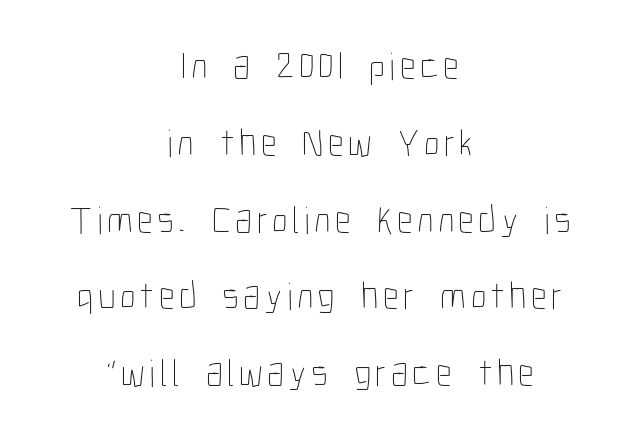
{"italic": "no", "bold": "no", "weight": "thin", "width": "condensed", "stroke_contrast": "low", "x_height": "medium", "monospaced": "no", "underline": "no", "align": "center", "line_spacing": "loose", "line_spacing_ratio": 1.97, "glyph_px": 39}
